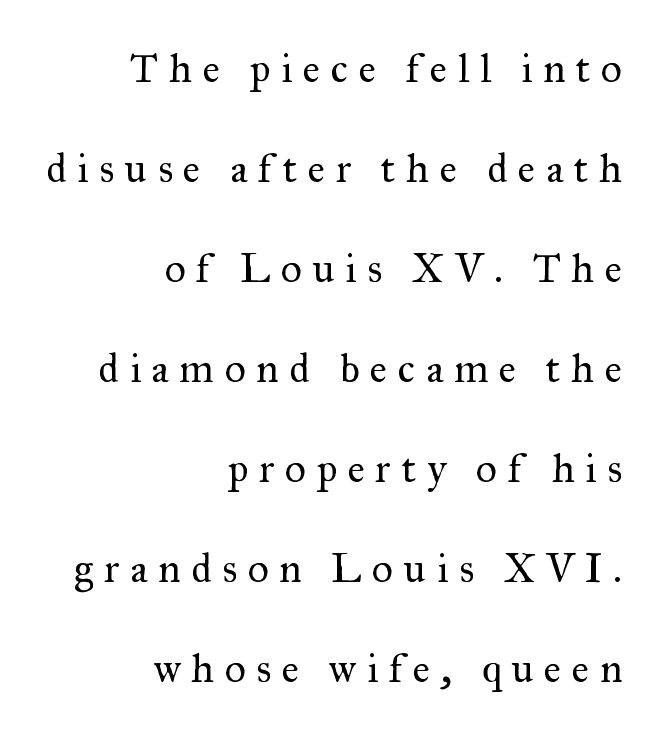
Q: Is the text bold? A: No.
Q: Is the text italic (slanted)? A: No, it is upright.
Q: Is the typeface a serif or a sans-serif typeface? A: Serif.
Q: Is the text underlined? A: No.
Q: How is the paragraph aligned? A: Right-aligned.
Q: Is the spacing between letters normal or unusually wide? A: Unusually wide.
Q: Is the spacing between lines tight, normal or loose? A: Loose.
Q: Width (condensed, normal, or wide)? A: Normal.
Q: Stroke contrast? A: Medium.
Q: x-height? A: Small.
Q: Monospaced? A: No.
